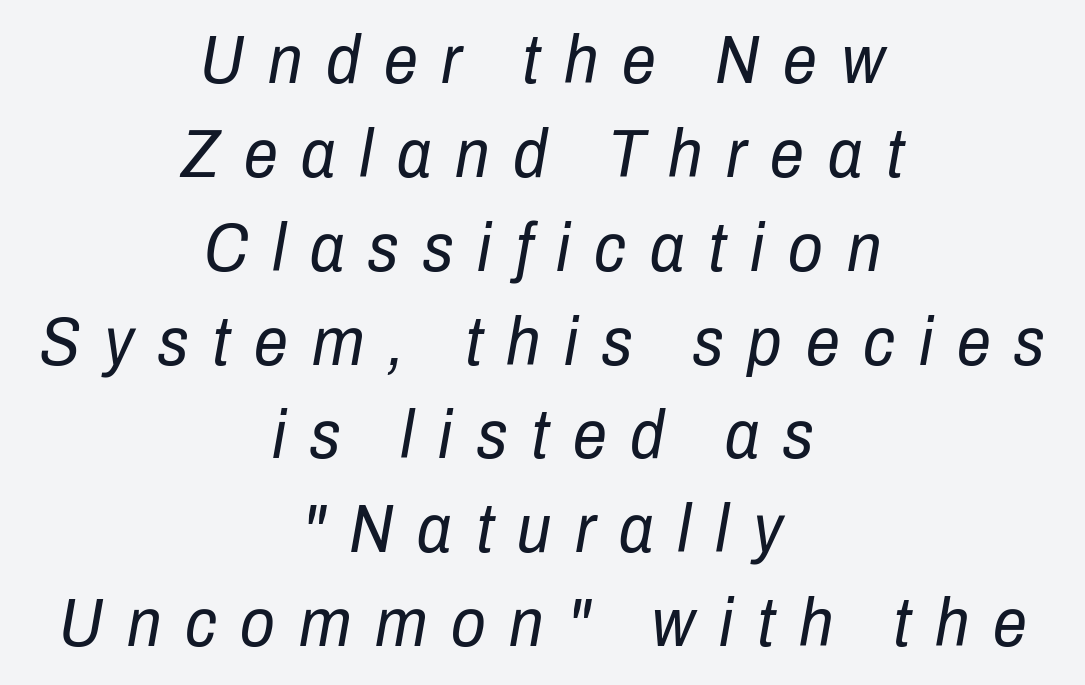
Is there much room between lines? A standard amount, neither cramped nor airy. Spacing verdict: proportional, widths tailored to each character. Teacher's note: observe the equal gaps on both sides — that is centered alignment. The line texture is sparse and dotted thanks to wide tracking. Check under the words: just untouched page.
